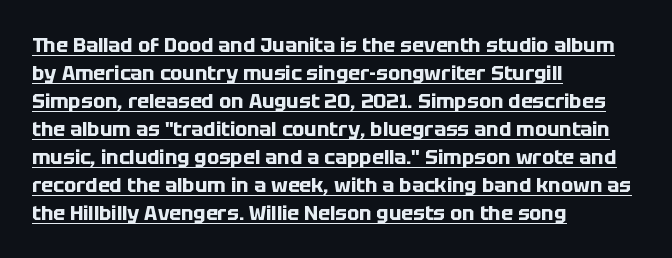
The image shows 20 px bold type, upright; set left-aligned, normal line spacing (1.4x), normal letter spacing, underlined.
